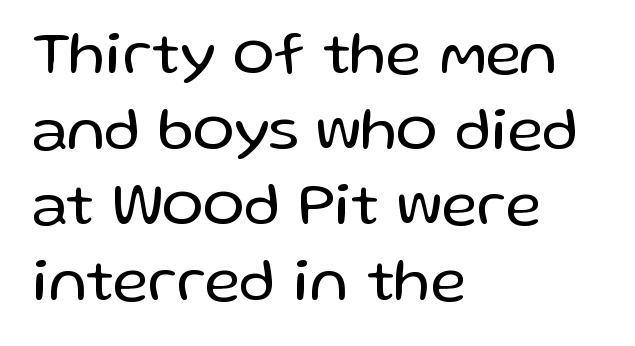
The baseline area is clear. Inter-character spacing is left at the font's built-in metrics. Stroke mass is kept to a normal reading level or below. Notice how the stems are strictly vertical — no italics here.
